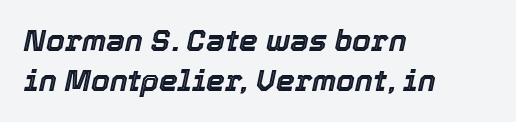
Q: Is the text italic (slanted)? A: Yes, it leans right by about 12 degrees.
Q: Is the text underlined? A: No.
Q: How is the paragraph aligned? A: Left-aligned.
Q: Is the spacing between letters normal or unusually wide? A: Normal.
Q: Is the spacing between lines tight, normal or loose? A: Normal.
Q: Width (condensed, normal, or wide)? A: Normal.
Q: x-height? A: Medium.
Q: Monospaced? A: No.
